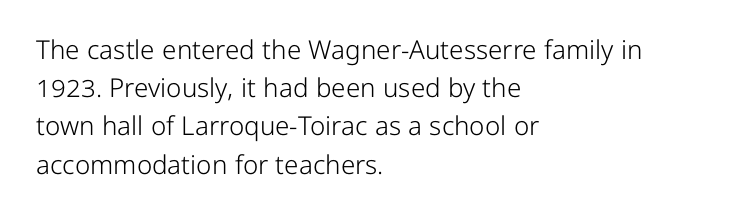
Q: Is the text bold? A: No.
Q: Is the text italic (slanted)? A: No, it is upright.
Q: Is the text underlined? A: No.
Q: How is the paragraph aligned? A: Left-aligned.
Q: Is the spacing between letters normal or unusually wide? A: Normal.
Q: Is the spacing between lines tight, normal or loose? A: Normal.
